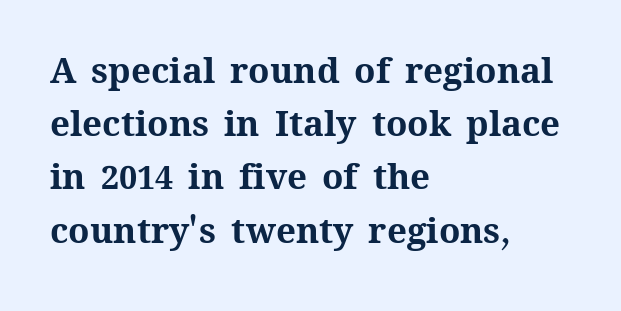
Q: Is the text bold? A: Yes.
Q: Is the text italic (slanted)? A: No, it is upright.
Q: Is the text underlined? A: No.
Q: How is the paragraph aligned? A: Left-aligned.
Q: Is the spacing between letters normal or unusually wide? A: Normal.
Q: Is the spacing between lines tight, normal or loose? A: Normal.
Q: Width (condensed, normal, or wide)? A: Normal.
Q: Stroke contrast? A: Medium.
Q: x-height? A: Medium.
Q: Monospaced? A: No.
